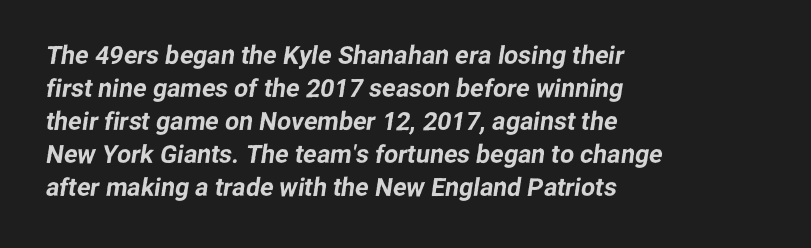
Short and long lines alike share a common starting point at left. Vertically, the passage feels balanced, rows spaced as you'd expect. Words appear dense and cohesive because spacing is normal. Quick note: underline off.
